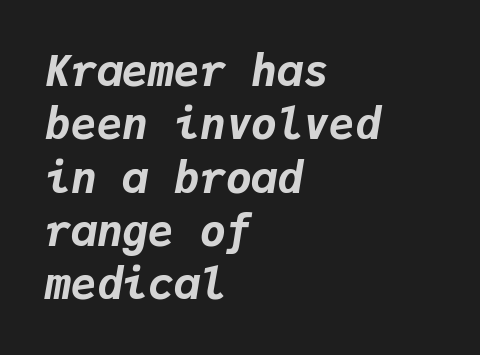
Q: Is the text bold? A: Yes.
Q: Is the text italic (slanted)? A: Yes, it leans right by about 9 degrees.
Q: Is the text underlined? A: No.
Q: How is the paragraph aligned? A: Left-aligned.
Q: Is the spacing between letters normal or unusually wide? A: Normal.
Q: Width (condensed, normal, or wide)? A: Normal.
Q: Stroke contrast? A: Low.
Q: x-height? A: Medium.
Q: Monospaced? A: Yes.
